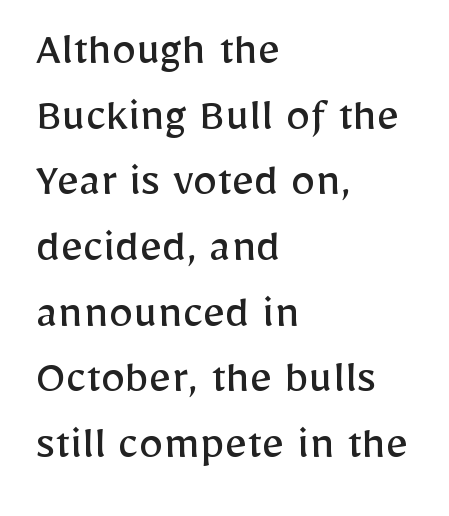
Descenders are the only things crossing below the line. The paragraph has a hard left edge and a soft right edge. The rendering uses natural spacing where letterforms have individual widths. Bold? No — there's no thickening of the strokes.
